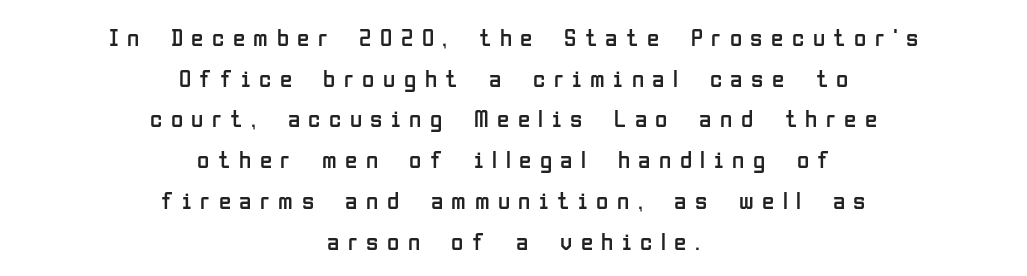
Caption: face not bold, strokes unweighted. Any mark beneath the type? The region is blank. Leftover space on each line is divided equally before and after the words. There is plenty of visible air inserted between adjacent glyphs.
